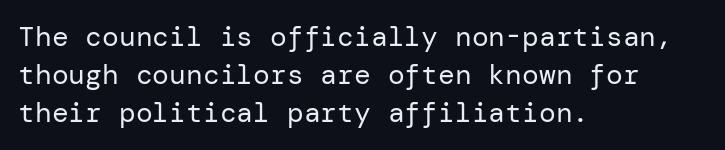
{"serif": "no", "italic": "no", "bold": "no", "weight": "regular", "width": "normal", "stroke_contrast": "low", "x_height": "medium", "underline": "no", "align": "left", "line_spacing": "normal", "line_spacing_ratio": 1.36, "letter_spacing": "normal", "letter_spacing_em": 0.0, "glyph_px": 28}
